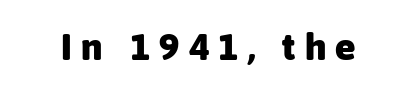
The face used here is rendered with a markedly widened letterfit. These lines are composed in type without serifs. The rendering uses natural spacing where letterforms have individual widths. Only glyphs here, with clear space below each row. A typesetter would mark this as roman, not italic.
